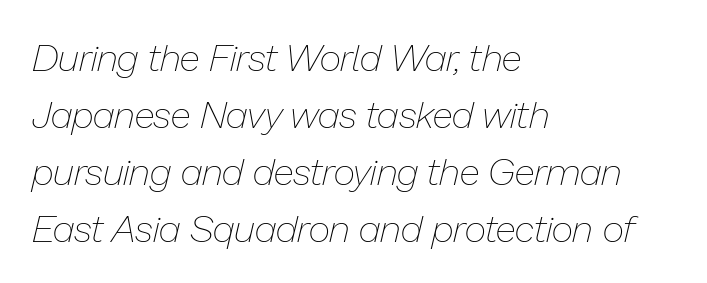
The image shows 38 px thin type, italic (leaning right); set left-aligned, normal line spacing (1.5x), normal letter spacing, not underlined; low stroke contrast and a medium x-height.
